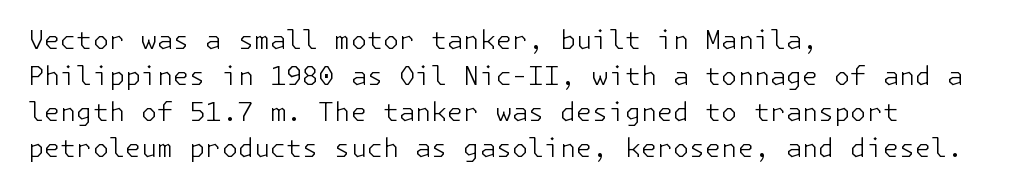
{"italic": "no", "bold": "no", "underline": "no", "align": "left", "line_spacing": "normal", "line_spacing_ratio": 1.39, "letter_spacing": "normal", "letter_spacing_em": 0.0, "glyph_px": 26}
